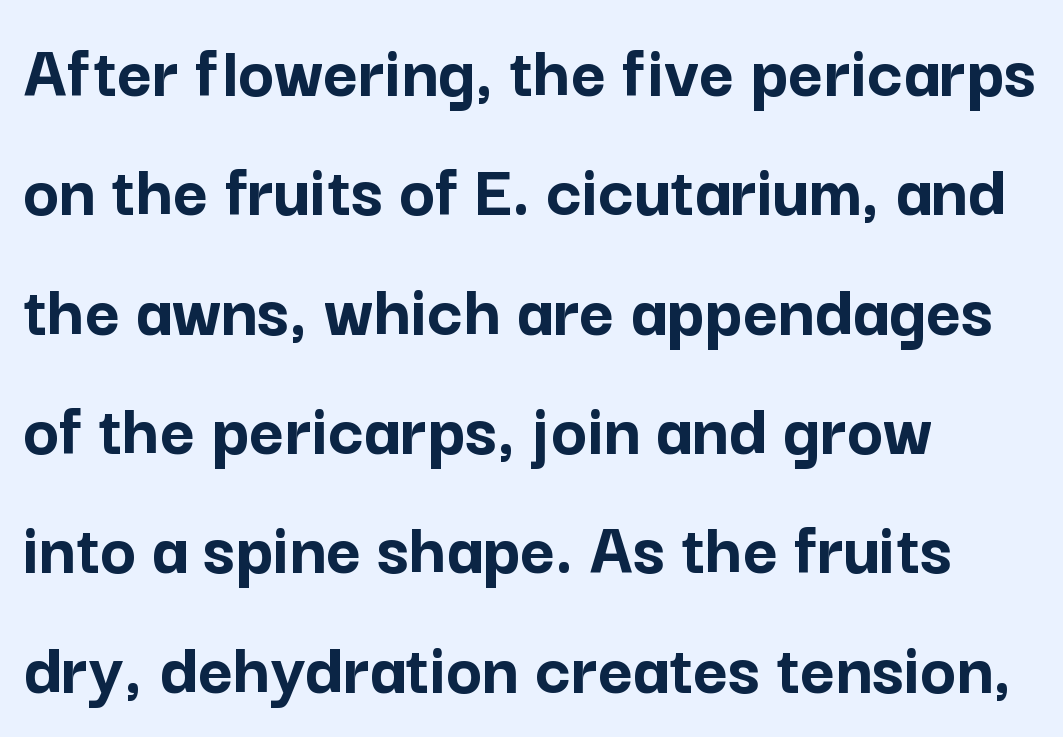
Q: Is the text bold? A: Yes.
Q: Is the text italic (slanted)? A: No, it is upright.
Q: Is the typeface a serif or a sans-serif typeface? A: Sans-serif.
Q: Is the text underlined? A: No.
Q: How is the paragraph aligned? A: Left-aligned.
Q: Is the spacing between letters normal or unusually wide? A: Normal.
Q: Is the spacing between lines tight, normal or loose? A: Normal.
Q: Width (condensed, normal, or wide)? A: Normal.
Q: Stroke contrast? A: Low.
Q: x-height? A: Medium.
Q: Monospaced? A: No.
